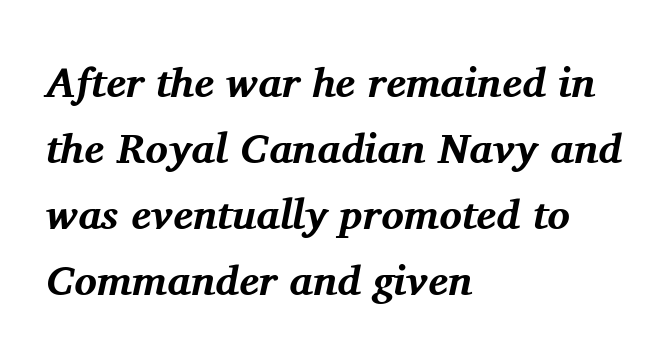
Q: Is the text bold? A: Yes.
Q: Is the text italic (slanted)? A: Yes, it leans right by about 11 degrees.
Q: Is the typeface a serif or a sans-serif typeface? A: Serif.
Q: Is the text underlined? A: No.
Q: How is the paragraph aligned? A: Left-aligned.
Q: Is the spacing between letters normal or unusually wide? A: Normal.
Q: Is the spacing between lines tight, normal or loose? A: Normal.
Q: Width (condensed, normal, or wide)? A: Normal.
Q: Stroke contrast? A: Medium.
Q: x-height? A: Medium.
Q: Monospaced? A: No.
